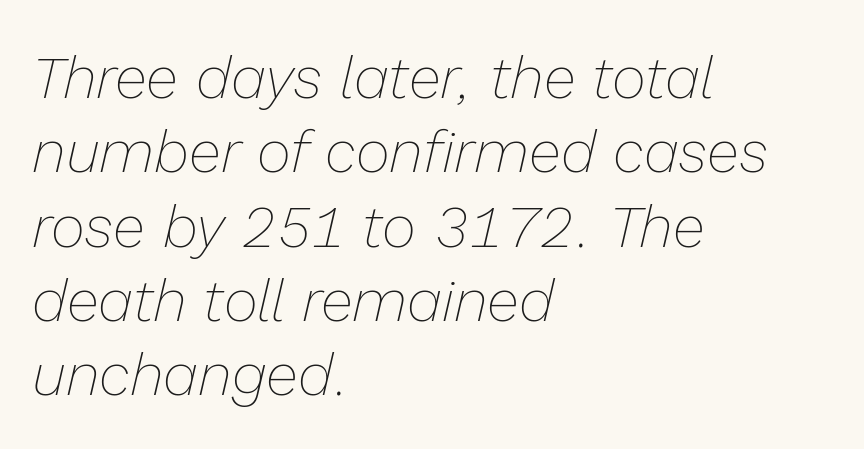
Q: Is the text bold? A: No.
Q: Is the text italic (slanted)? A: Yes, it leans right by about 13 degrees.
Q: Is the text underlined? A: No.
Q: How is the paragraph aligned? A: Left-aligned.
Q: Is the spacing between letters normal or unusually wide? A: Normal.
Q: Is the spacing between lines tight, normal or loose? A: Normal.
Q: Width (condensed, normal, or wide)? A: Normal.
Q: Stroke contrast? A: Low.
Q: x-height? A: Medium.
Q: Monospaced? A: No.
